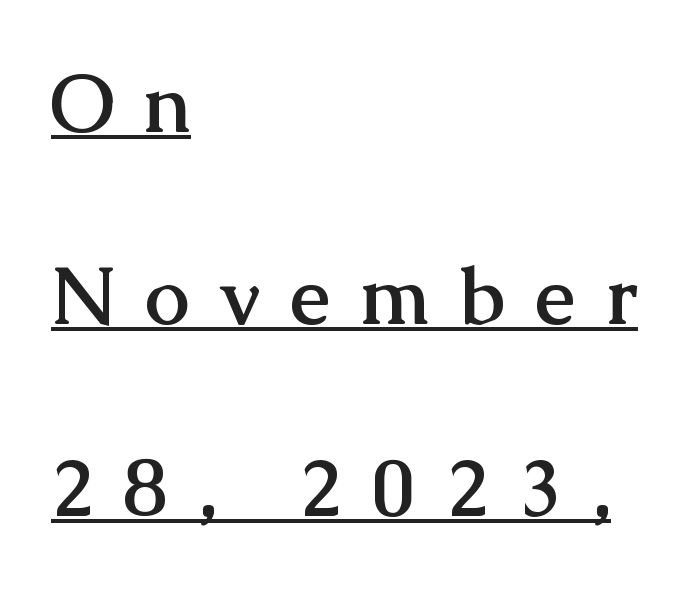
Q: Is the text bold? A: Yes.
Q: Is the text italic (slanted)? A: No, it is upright.
Q: Is the typeface a serif or a sans-serif typeface? A: Serif.
Q: Is the text underlined? A: Yes.
Q: How is the paragraph aligned? A: Left-aligned.
Q: Is the spacing between letters normal or unusually wide? A: Unusually wide.
Q: Is the spacing between lines tight, normal or loose? A: Loose.
Q: Width (condensed, normal, or wide)? A: Normal.
Q: Stroke contrast? A: Medium.
Q: x-height? A: Medium.
Q: Monospaced? A: No.
